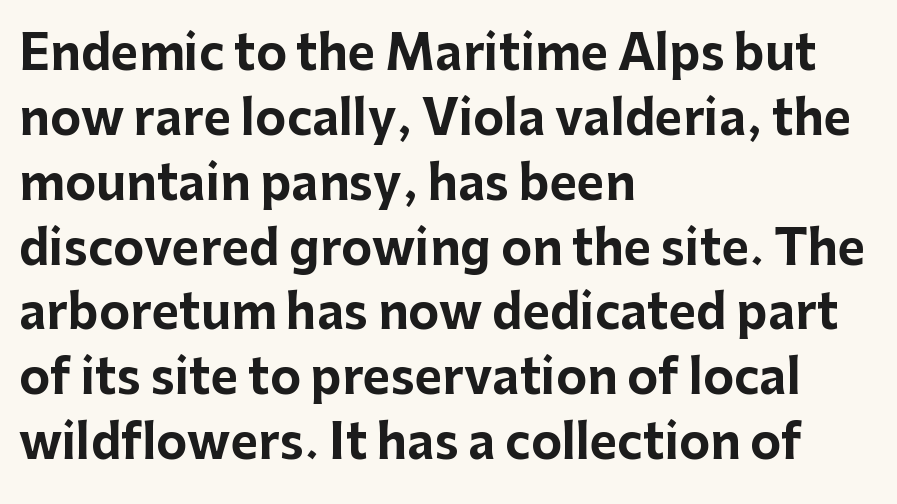
Q: Is the text bold? A: Yes.
Q: Is the text italic (slanted)? A: No, it is upright.
Q: Is the typeface a serif or a sans-serif typeface? A: Sans-serif.
Q: Is the text underlined? A: No.
Q: How is the paragraph aligned? A: Left-aligned.
Q: Is the spacing between letters normal or unusually wide? A: Normal.
Q: Is the spacing between lines tight, normal or loose? A: Normal.
Q: Width (condensed, normal, or wide)? A: Normal.
Q: Stroke contrast? A: Low.
Q: x-height? A: Medium.
Q: Monospaced? A: No.
